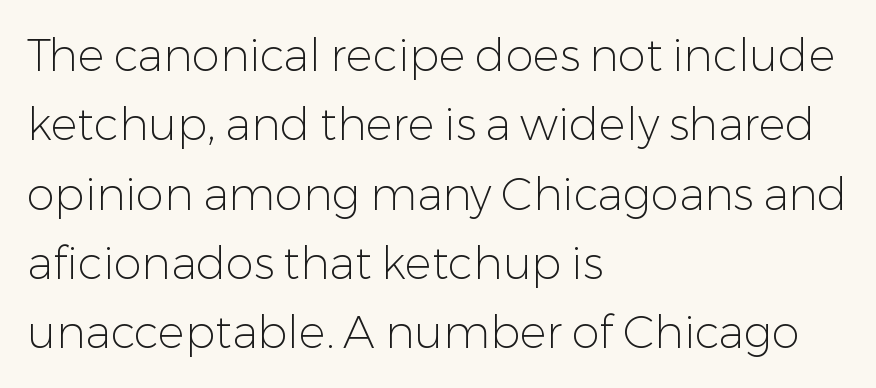
This block has exactly the height ordinary leading produces. Bare-footed words on every line. The font family rendered here belongs to the sans-serif group. This sample uses an upright cut, with every glyph sitting square on the baseline. Do the characters align in a grid? No, the font is proportional. Glyph-to-glyph distance matches everyday printed text.
